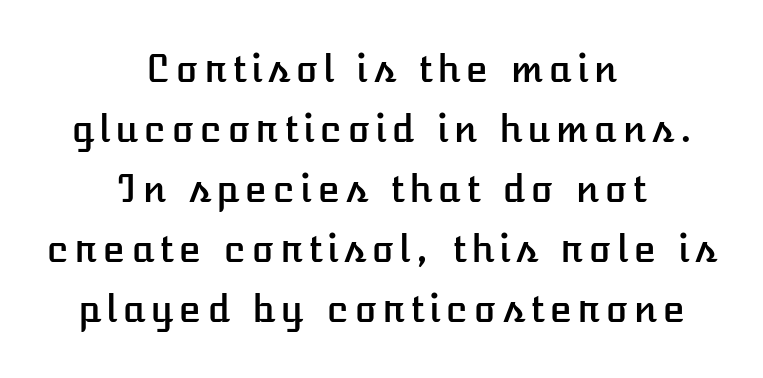
{"italic": "no", "width": "normal", "stroke_contrast": "low", "x_height": "medium", "monospaced": "no", "underline": "no", "align": "center", "line_spacing": "normal", "line_spacing_ratio": 1.62, "glyph_px": 37}
